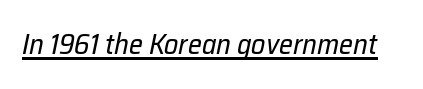
The image shows 28 px regular-weight type, italic (leaning right); set normal letter spacing, underlined; low stroke contrast and a medium x-height.
